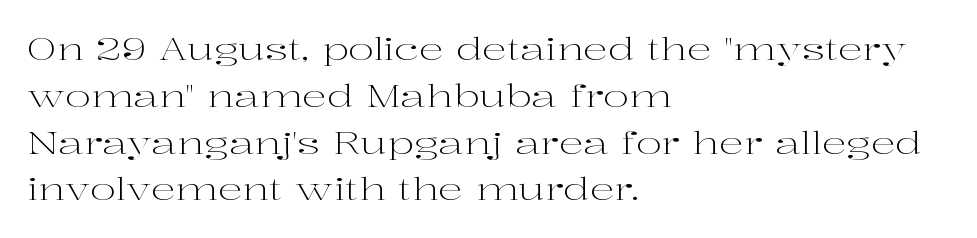
Q: Is the text bold? A: No.
Q: Is the text italic (slanted)? A: No, it is upright.
Q: Is the typeface a serif or a sans-serif typeface? A: Serif.
Q: Is the text underlined? A: No.
Q: How is the paragraph aligned? A: Left-aligned.
Q: Is the spacing between letters normal or unusually wide? A: Normal.
Q: Is the spacing between lines tight, normal or loose? A: Normal.
Q: Width (condensed, normal, or wide)? A: Wide.
Q: Stroke contrast? A: High.
Q: x-height? A: Medium.
Q: Monospaced? A: No.
